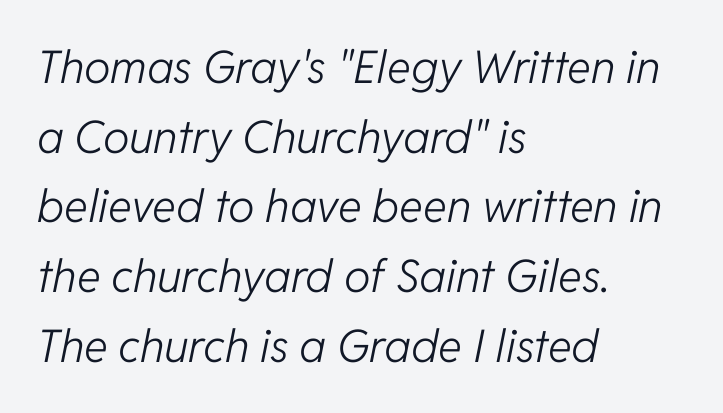
Stem width sits at or under what a default text font uses. Each new line begins a customary step beneath the previous one. Compared with typical body copy, the letter spacing here is the same. Honestly, there is no underline to notice here at all.
